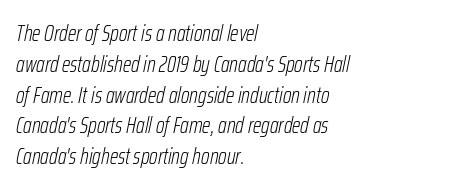
Visually the block forms a straight wall on the left and a jagged coastline on the right. This sample keeps an unexceptional amount of space between lines. Notice how the stems are inclined rather than vertical — that's the hallmark of italics. Underline: absent. No letter is thick-stroked: the sample isn't bold. Here the glyphs are tracked normally, forming tight word shapes.
